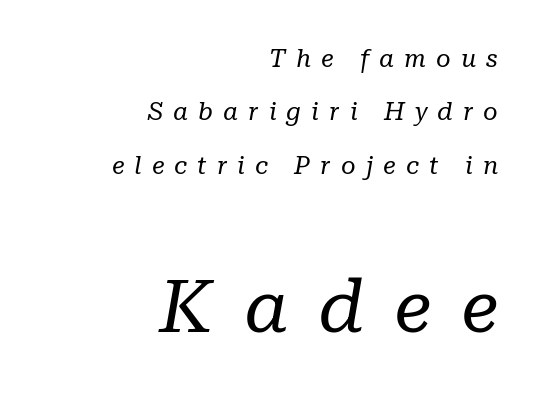
Q: Is the text bold? A: No.
Q: Is the text italic (slanted)? A: Yes, it leans right by about 10 degrees.
Q: Is the typeface a serif or a sans-serif typeface? A: Serif.
Q: Is the text underlined? A: No.
Q: How is the paragraph aligned? A: Right-aligned.
Q: Is the spacing between letters normal or unusually wide? A: Unusually wide.
Q: Is the spacing between lines tight, normal or loose? A: Loose.
Q: Which block of text is set in a larger size, the first (top) or the second (bottom)? A: The second (bottom) one.
Q: Width (condensed, normal, or wide)? A: Normal.
Q: Stroke contrast? A: Low.
Q: x-height? A: Medium.
Q: Monospaced? A: No.
